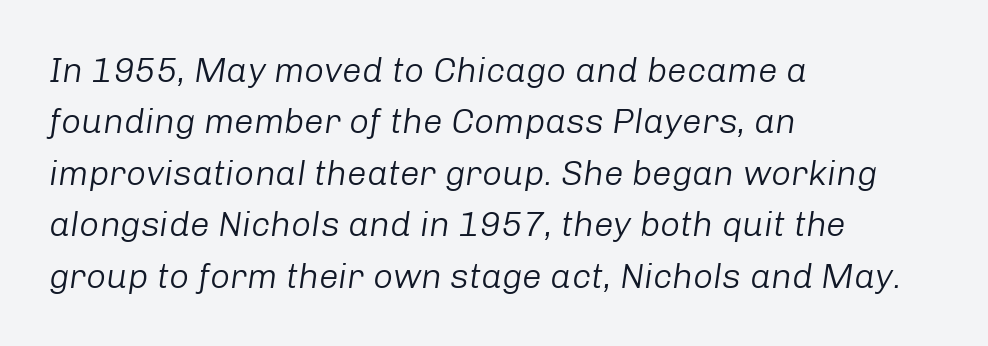
{"italic": "yes", "lean": "right", "slant_degrees": 8, "bold": "no", "weight": "light", "width": "normal", "stroke_contrast": "low", "x_height": "medium", "monospaced": "no", "underline": "no", "align": "left", "line_spacing": "normal", "line_spacing_ratio": 1.47, "letter_spacing": "normal", "letter_spacing_em": 0.0, "glyph_px": 35}
